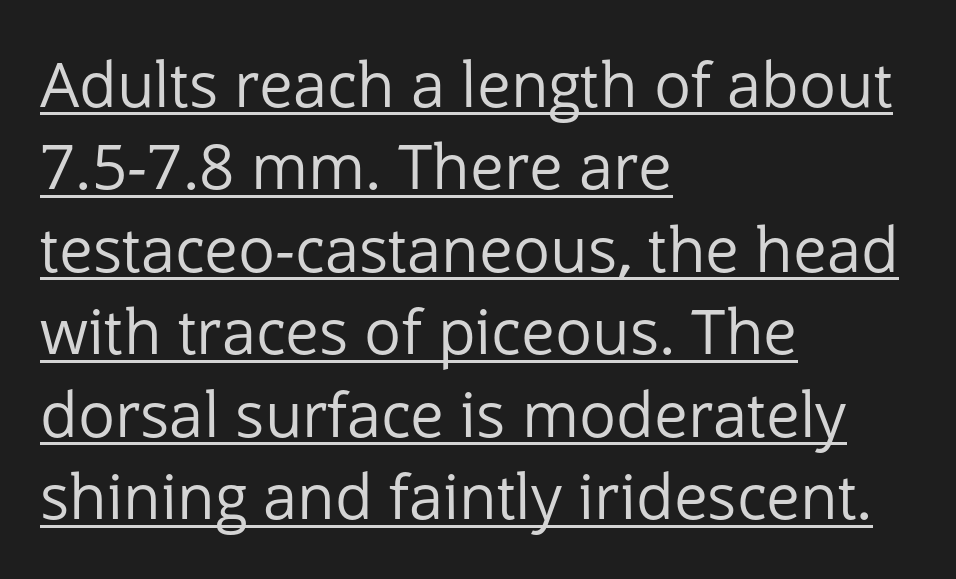
Q: Is the text bold? A: No.
Q: Is the text italic (slanted)? A: No, it is upright.
Q: Is the typeface a serif or a sans-serif typeface? A: Sans-serif.
Q: Is the text underlined? A: Yes.
Q: How is the paragraph aligned? A: Left-aligned.
Q: Is the spacing between letters normal or unusually wide? A: Normal.
Q: Is the spacing between lines tight, normal or loose? A: Normal.
Q: Width (condensed, normal, or wide)? A: Normal.
Q: Stroke contrast? A: Low.
Q: x-height? A: Medium.
Q: Monospaced? A: No.
